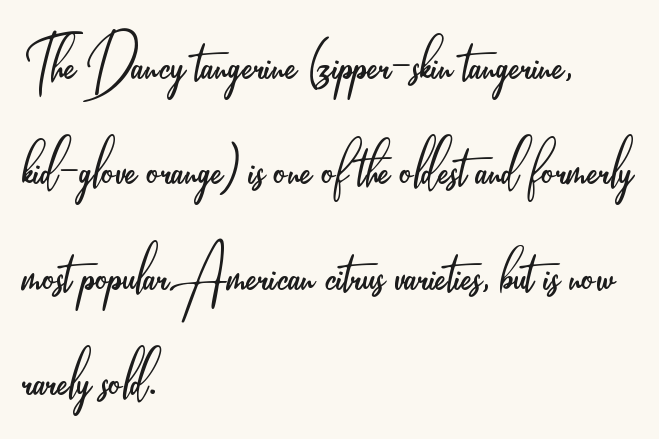
{"serif": "no", "bold": "no", "weight": "light", "width": "condensed", "stroke_contrast": "low", "x_height": "small", "monospaced": "no", "underline": "no", "align": "left", "line_spacing": "normal", "line_spacing_ratio": 1.35, "letter_spacing": "normal", "letter_spacing_em": 0.0, "glyph_px": 78}
